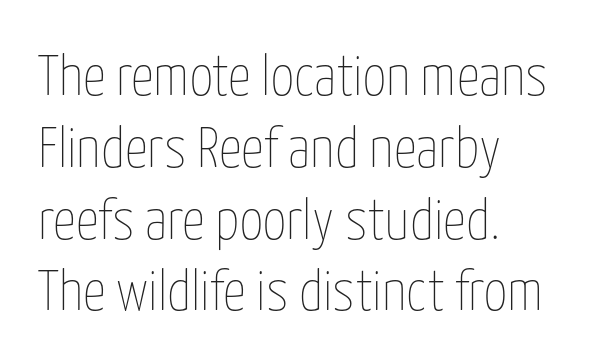
The image shows 57 px thin, condensed type, upright; set left-aligned, normal line spacing (1.26x), normal letter spacing, not underlined; low stroke contrast and a medium x-height.
